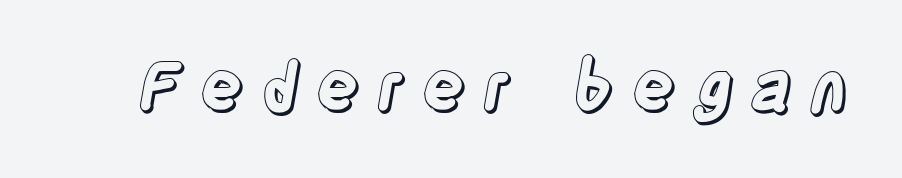
Tracking here is generous; glyphs stand well apart from one another. Looks like regular typesetting: each glyph gets only the width it needs. Clear beneath every line of the passage.
